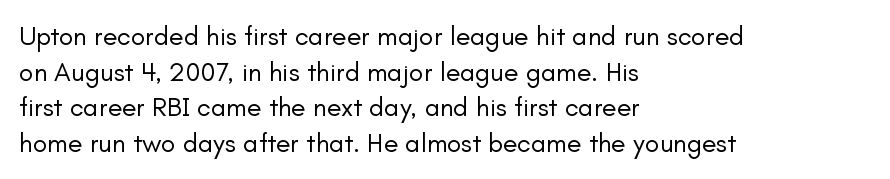
The image shows 27 px text type, upright; set left-aligned, normal line spacing (1.32x), normal letter spacing, not underlined.
